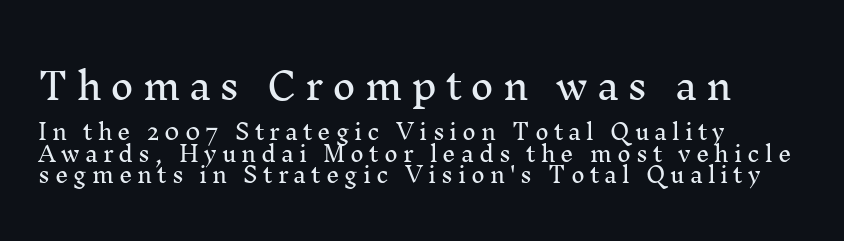
Q: Is the text italic (slanted)? A: No, it is upright.
Q: Is the typeface a serif or a sans-serif typeface? A: Serif.
Q: Is the text underlined? A: No.
Q: How is the paragraph aligned? A: Left-aligned.
Q: Is the spacing between letters normal or unusually wide? A: Unusually wide.
Q: Is the spacing between lines tight, normal or loose? A: Tight.
Q: Which block of text is set in a larger size, the first (top) or the second (bottom)? A: The first (top) one.
Q: Width (condensed, normal, or wide)? A: Normal.
Q: Stroke contrast? A: Medium.
Q: x-height? A: Medium.
Q: Monospaced? A: No.
